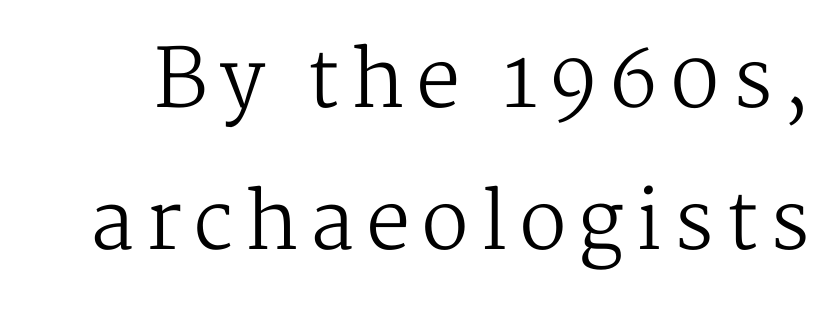
No word sits above an underline. The passage shown is typed in a proportional face where columns would drift. You can tell from the footed stems that serif type was used. On a weight scale, this lands at 450 or below. These lines were composed using upright roman letters.
